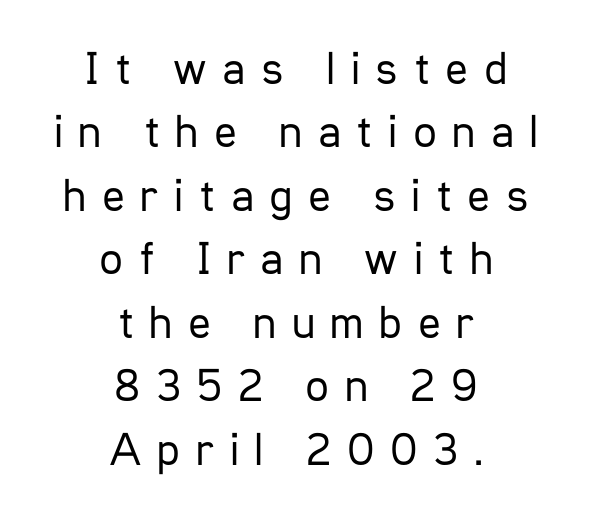
{"serif": "no", "italic": "no", "bold": "no", "weight": "regular", "width": "condensed", "stroke_contrast": "low", "x_height": "medium", "monospaced": "no", "underline": "no", "align": "center", "line_spacing": "normal", "line_spacing_ratio": 1.35, "letter_spacing": "wide", "letter_spacing_em": 0.33, "glyph_px": 47}
